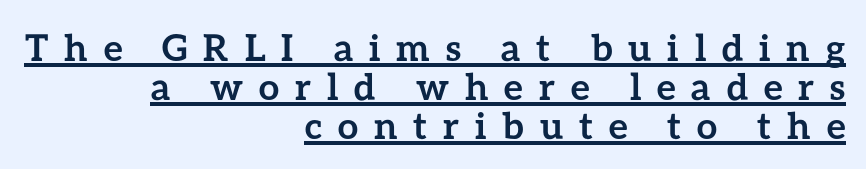
{"italic": "no", "bold": "yes", "weight": "semibold", "width": "normal", "stroke_contrast": "low", "x_height": "medium", "monospaced": "no", "underline": "yes", "align": "right", "line_spacing": "tight", "line_spacing_ratio": 1.06, "letter_spacing": "wide", "letter_spacing_em": 0.43, "glyph_px": 37}
